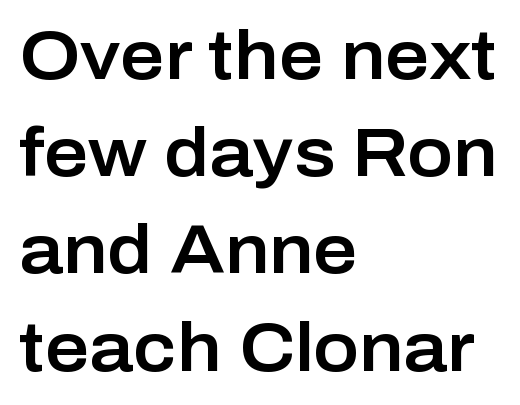
{"serif": "no", "italic": "no", "width": "normal", "stroke_contrast": "low", "x_height": "medium", "monospaced": "no", "underline": "no", "align": "left", "line_spacing": "normal", "line_spacing_ratio": 1.43, "letter_spacing": "normal", "letter_spacing_em": 0.0, "glyph_px": 68}
